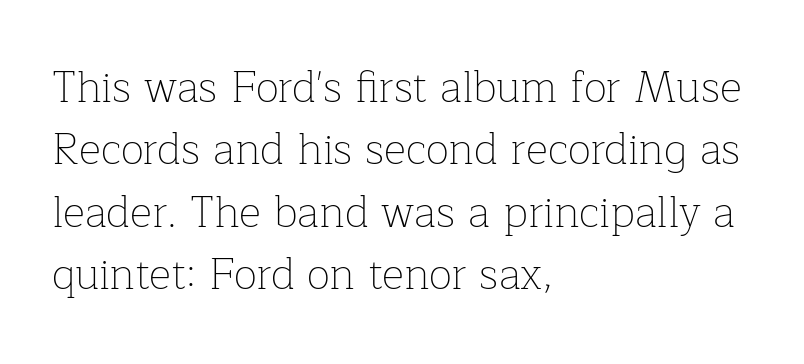
Every stem runs plumb, perpendicular to the baseline. This rendering uses left alignment, leaving the right contour irregular. The strokes carry an ordinary text weight at most. Beneath every word, the page is bare.
